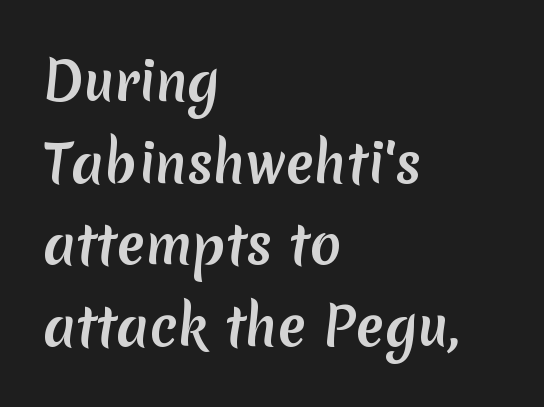
The image shows 52 px sans-serif type; set left-aligned, normal line spacing (1.57x), normal letter spacing, not underlined; medium stroke contrast and a medium x-height.
